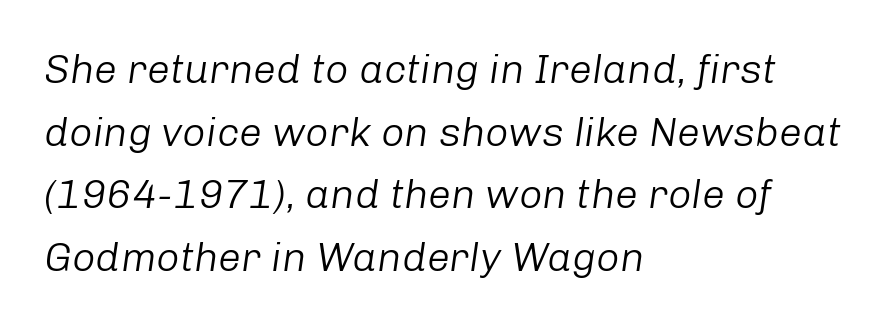
Q: Is the text bold? A: No.
Q: Is the text italic (slanted)? A: Yes, it leans right by about 8 degrees.
Q: Is the text underlined? A: No.
Q: How is the paragraph aligned? A: Left-aligned.
Q: Is the spacing between letters normal or unusually wide? A: Normal.
Q: Is the spacing between lines tight, normal or loose? A: Normal.
Q: Width (condensed, normal, or wide)? A: Normal.
Q: Stroke contrast? A: Low.
Q: x-height? A: Medium.
Q: Monospaced? A: No.
